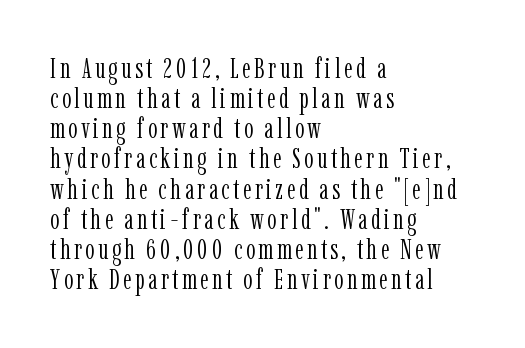
The image shows 29 px light, condensed serif type, upright; set left-aligned, tight line spacing (1.04x), not underlined; low stroke contrast and a medium x-height.
